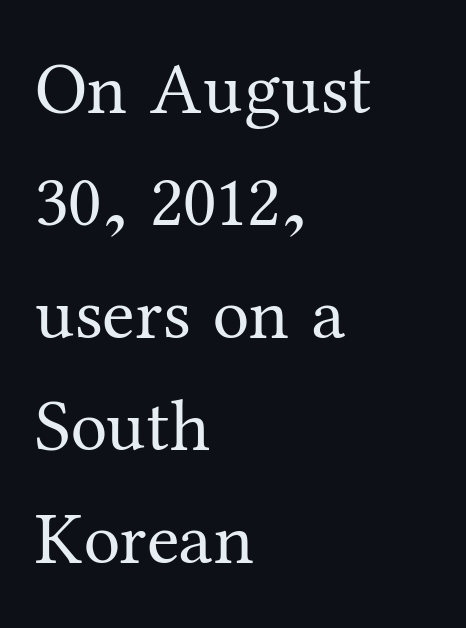
{"serif": "yes", "italic": "no", "bold": "no", "weight": "regular", "width": "normal", "stroke_contrast": "medium", "x_height": "medium", "monospaced": "no", "underline": "no", "align": "left", "line_spacing": "normal", "line_spacing_ratio": 1.52, "letter_spacing": "normal", "letter_spacing_em": 0.0, "glyph_px": 74}
